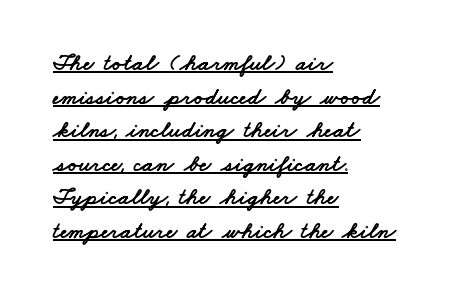
The image shows 24 px text type; set left-aligned, normal line spacing (1.4x), normal letter spacing, underlined.
